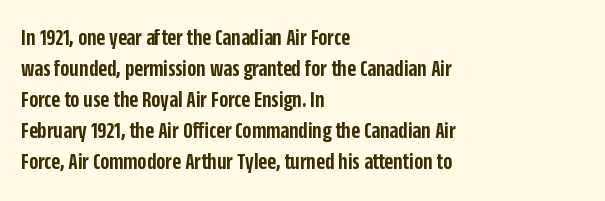
The strip under each line holds only bare page. Default kerning and tracking; the words read as compact shapes. This is the regular roman posture of the typeface. Regular leading. One-word summary of the alignment: left.
